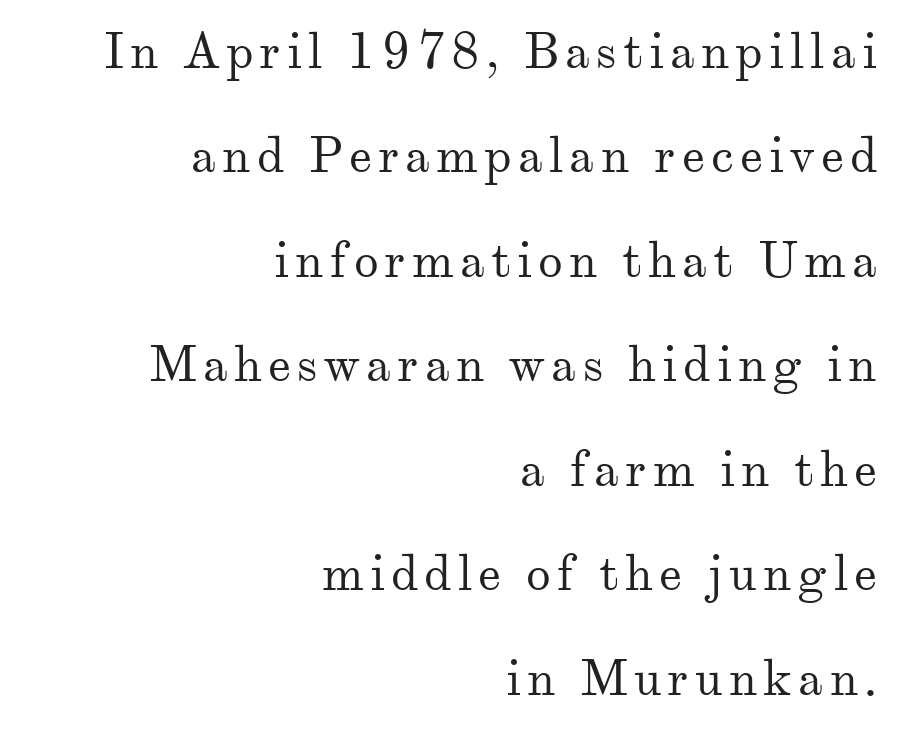
{"serif": "yes", "italic": "no", "bold": "no", "weight": "regular", "width": "normal", "stroke_contrast": "medium", "x_height": "small", "monospaced": "no", "underline": "no", "align": "right", "line_spacing": "loose", "line_spacing_ratio": 2.09, "glyph_px": 50}
